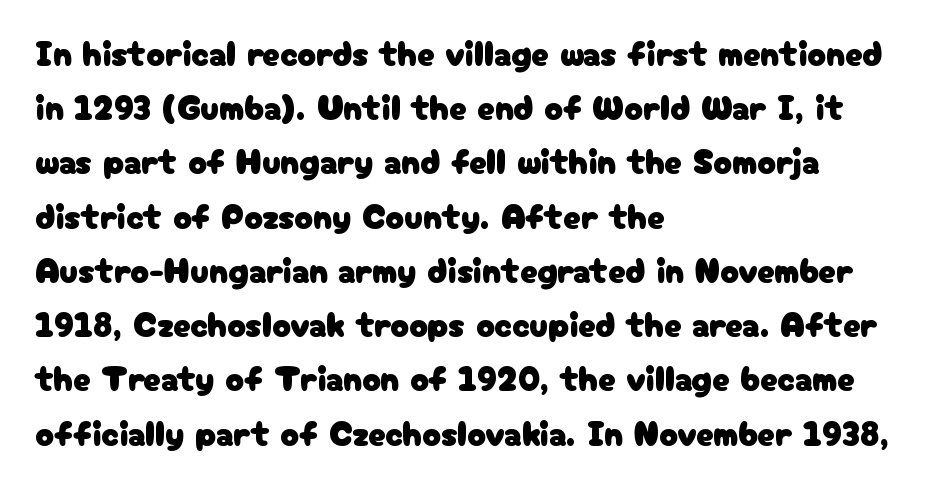
{"serif": "no", "italic": "no", "width": "normal", "stroke_contrast": "low", "x_height": "medium", "monospaced": "no", "underline": "no", "align": "left", "line_spacing": "normal", "line_spacing_ratio": 1.55, "letter_spacing": "normal", "letter_spacing_em": 0.0, "glyph_px": 35}
